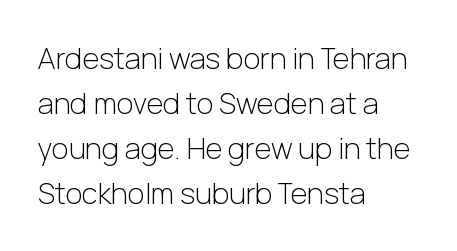
Q: Is the text bold? A: No.
Q: Is the text italic (slanted)? A: No, it is upright.
Q: Is the typeface a serif or a sans-serif typeface? A: Sans-serif.
Q: Is the text underlined? A: No.
Q: How is the paragraph aligned? A: Left-aligned.
Q: Is the spacing between letters normal or unusually wide? A: Normal.
Q: Is the spacing between lines tight, normal or loose? A: Normal.
Q: Width (condensed, normal, or wide)? A: Normal.
Q: Stroke contrast? A: Low.
Q: x-height? A: Medium.
Q: Monospaced? A: No.
